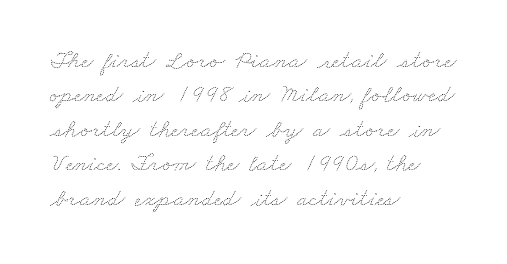
The paragraph shown leans on its left margin. The baseline area is clear. Stroke thickness stays within the range of a standard reading face or lighter. Summary of vertical rhythm: regular, with standard interline spacing. The horizontal fit of the characters is conventional and even.
